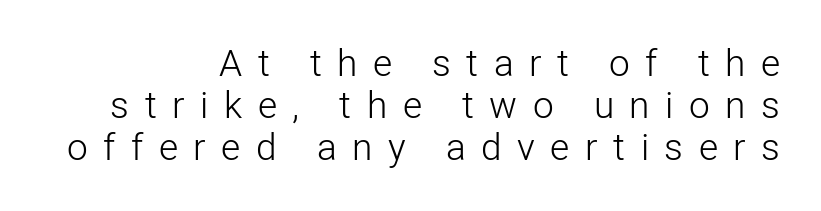
Q: Is the text bold? A: No.
Q: Is the text italic (slanted)? A: No, it is upright.
Q: Is the typeface a serif or a sans-serif typeface? A: Sans-serif.
Q: Is the text underlined? A: No.
Q: How is the paragraph aligned? A: Right-aligned.
Q: Is the spacing between letters normal or unusually wide? A: Unusually wide.
Q: Is the spacing between lines tight, normal or loose? A: Tight.
Q: Width (condensed, normal, or wide)? A: Normal.
Q: Stroke contrast? A: Low.
Q: x-height? A: Medium.
Q: Monospaced? A: No.
